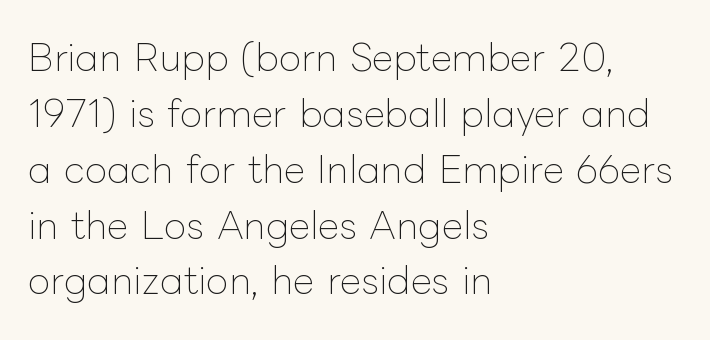
{"italic": "no", "bold": "no", "weight": "thin", "width": "normal", "stroke_contrast": "low", "x_height": "medium", "monospaced": "no", "underline": "no", "align": "left", "line_spacing": "normal", "line_spacing_ratio": 1.51, "letter_spacing": "normal", "letter_spacing_em": 0.0, "glyph_px": 37}
